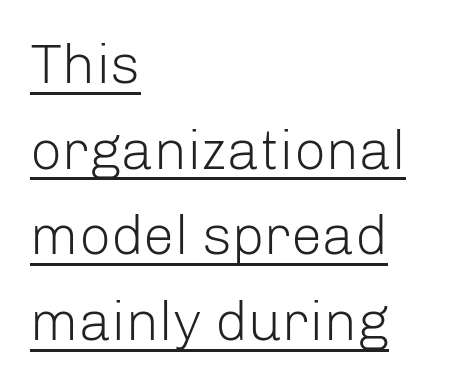
{"serif": "no", "italic": "no", "bold": "no", "weight": "light", "width": "normal", "stroke_contrast": "low", "x_height": "medium", "monospaced": "no", "underline": "yes", "align": "left", "line_spacing": "normal", "line_spacing_ratio": 1.53, "letter_spacing": "normal", "letter_spacing_em": 0.0, "glyph_px": 56}
